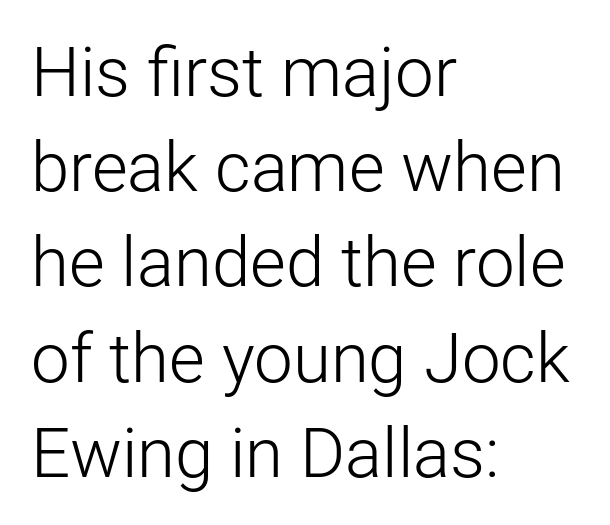
Notice how the passage keeps a crisp vertical edge on the left only. The letters carry no serifs — their stems end cleanly without finishing strokes. Varying glyph widths throughout — classic text-font behaviour. The type sits square on the baseline with zero lean. No word sits above an underline.
